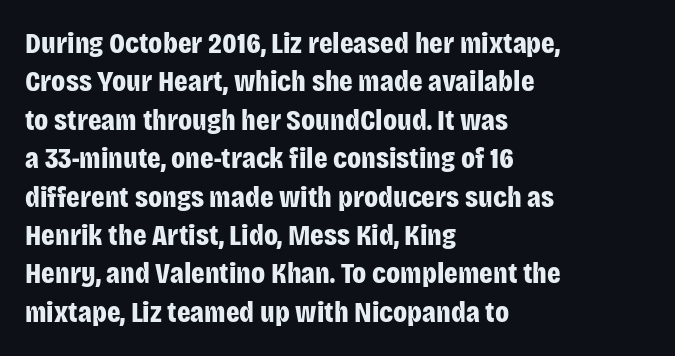
Q: Is the text bold? A: Yes.
Q: Is the text italic (slanted)? A: No, it is upright.
Q: Is the typeface a serif or a sans-serif typeface? A: Sans-serif.
Q: Is the text underlined? A: No.
Q: How is the paragraph aligned? A: Left-aligned.
Q: Is the spacing between letters normal or unusually wide? A: Normal.
Q: Is the spacing between lines tight, normal or loose? A: Normal.
Q: Width (condensed, normal, or wide)? A: Condensed.
Q: Stroke contrast? A: Low.
Q: x-height? A: Large.
Q: Monospaced? A: No.
